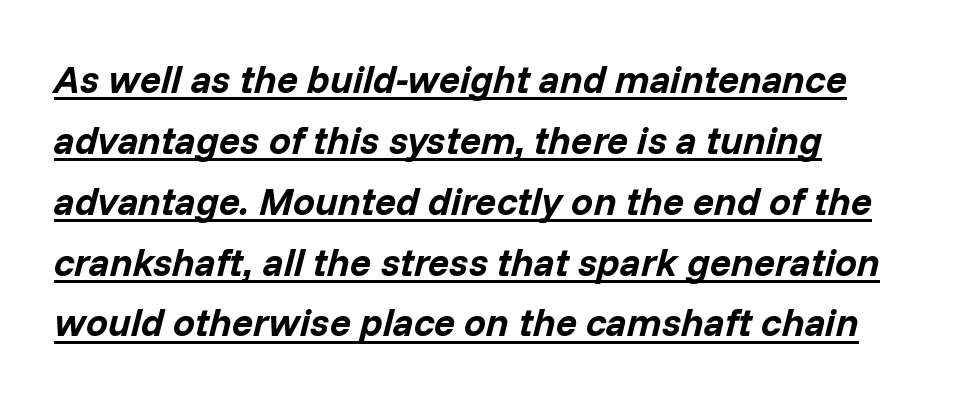
{"italic": "yes", "lean": "right", "slant_degrees": 14, "bold": "yes", "weight": "bold", "width": "normal", "stroke_contrast": "low", "x_height": "medium", "monospaced": "no", "underline": "yes", "align": "left", "line_spacing": "normal", "line_spacing_ratio": 1.56, "letter_spacing": "normal", "letter_spacing_em": 0.0, "glyph_px": 39}
